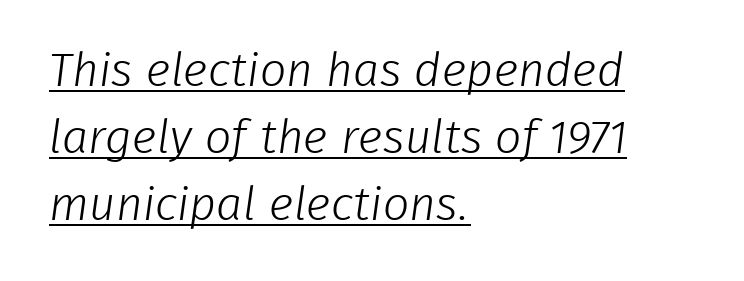
{"serif": "no", "bold": "no", "weight": "light", "width": "normal", "stroke_contrast": "low", "x_height": "medium", "monospaced": "no", "underline": "yes", "align": "left", "line_spacing": "normal", "line_spacing_ratio": 1.43, "letter_spacing": "normal", "letter_spacing_em": 0.0, "glyph_px": 47}
